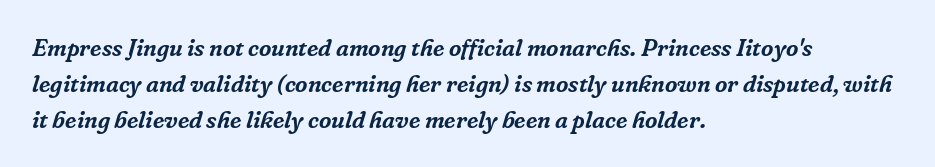
The image shows 24 px text type, italic (leaning right); set left-aligned, normal line spacing (1.5x), normal letter spacing, not underlined.
